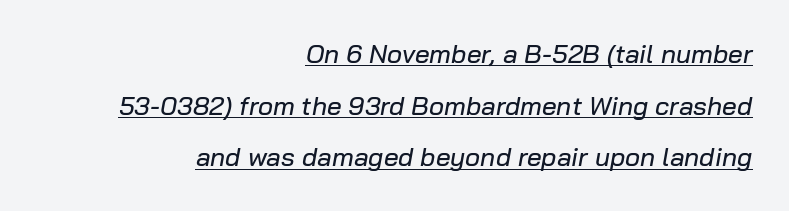
Italic: yes, the glyphs are oblique. In terms of letterspacing, this is plain default setting. Does the copy run flush right? Yes — the right margin is perfectly even. The block of text is sparse from top to bottom, with ample space between rows. Glance below the letters and you will spot a drawn line.
